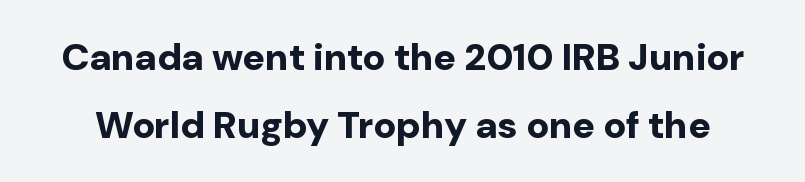
Q: Is the text bold? A: Yes.
Q: Is the text italic (slanted)? A: No, it is upright.
Q: Is the typeface a serif or a sans-serif typeface? A: Sans-serif.
Q: Is the text underlined? A: No.
Q: Is the spacing between letters normal or unusually wide? A: Normal.
Q: Width (condensed, normal, or wide)? A: Normal.
Q: Stroke contrast? A: Low.
Q: x-height? A: Medium.
Q: Monospaced? A: No.
